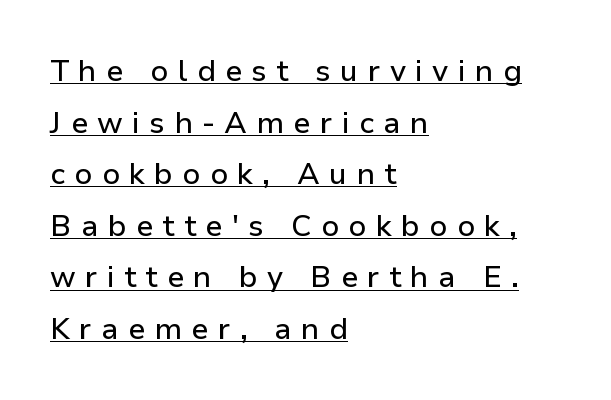
Q: Is the text italic (slanted)? A: No, it is upright.
Q: Is the typeface a serif or a sans-serif typeface? A: Sans-serif.
Q: Is the text underlined? A: Yes.
Q: How is the paragraph aligned? A: Left-aligned.
Q: Is the spacing between letters normal or unusually wide? A: Unusually wide.
Q: Width (condensed, normal, or wide)? A: Normal.
Q: Stroke contrast? A: Low.
Q: x-height? A: Medium.
Q: Monospaced? A: No.
